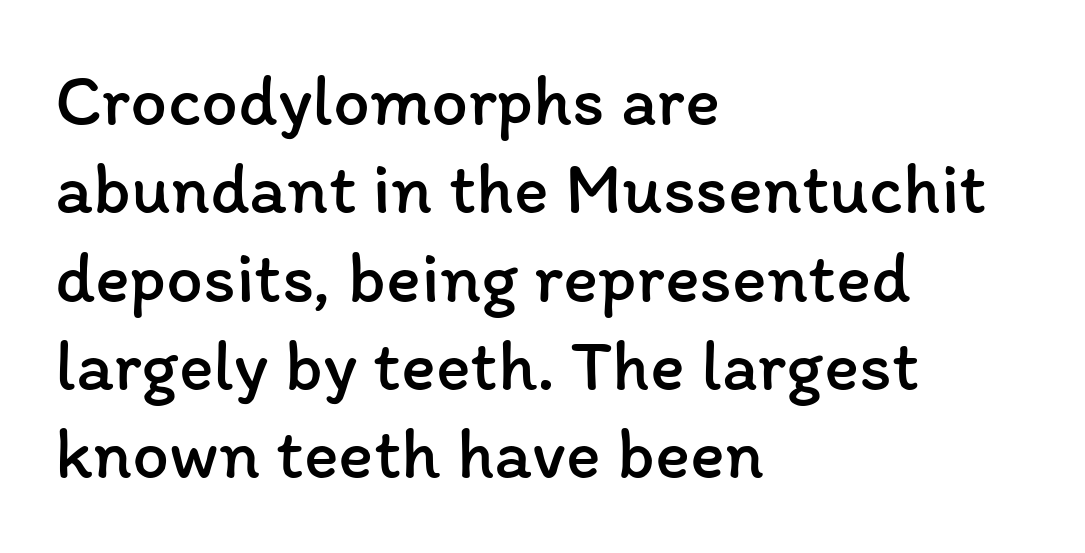
The tracking reads as untouched default to a designer's eye. The typeface has the unassuming heft of standard copy or less. Spacing verdict: proportional, widths tailored to each character. Upright lettering throughout.
